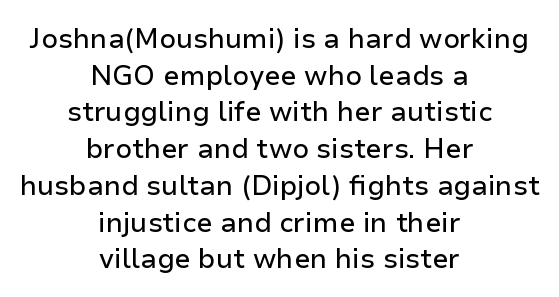
Rule under the text: the space is simply empty. Each new line begins a customary step beneath the previous one. A centered setting, common on invitations and titles, is used for this passage. How are the letters spaced? Ordinarily, with no added tracking.
